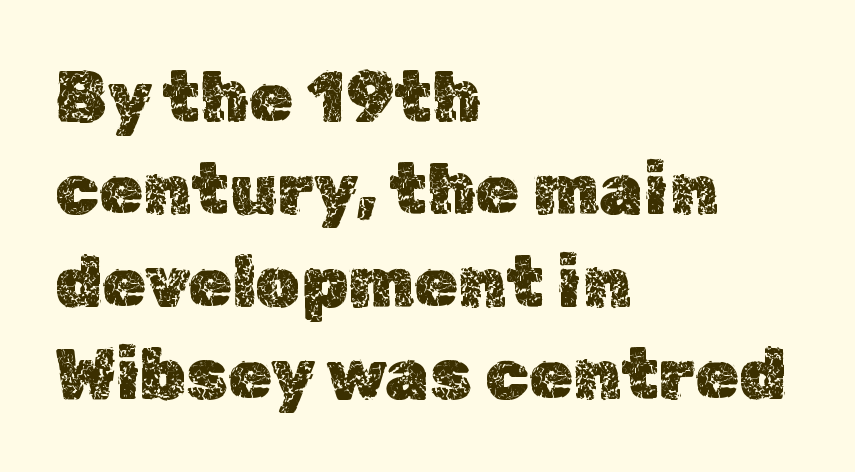
Honestly, there is no underline to notice here at all. Compared with typical body copy, the letter spacing here is the same. These lines are rendered in a variable-pitch font. The rendering anchors every line to the left-hand side. Line spacing here is normal.
